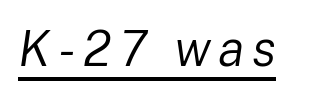
{"italic": "yes", "lean": "right", "slant_degrees": 8, "bold": "no", "weight": "regular", "width": "normal", "stroke_contrast": "low", "x_height": "medium", "monospaced": "no", "underline": "yes", "glyph_px": 50}
